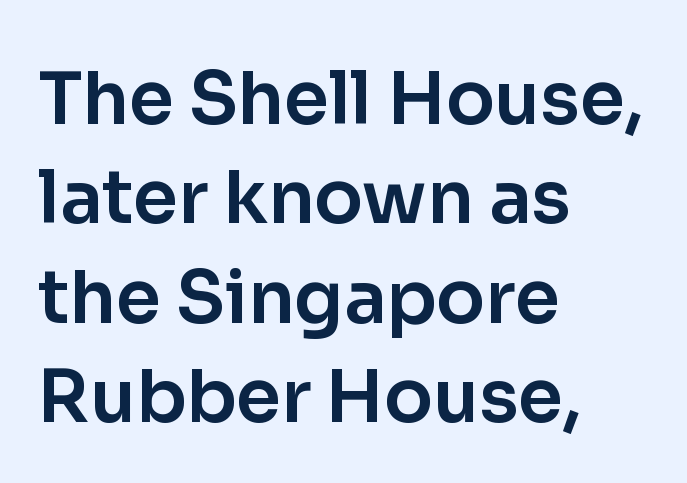
Q: Is the text italic (slanted)? A: No, it is upright.
Q: Is the typeface a serif or a sans-serif typeface? A: Sans-serif.
Q: Is the text underlined? A: No.
Q: How is the paragraph aligned? A: Left-aligned.
Q: Is the spacing between letters normal or unusually wide? A: Normal.
Q: Is the spacing between lines tight, normal or loose? A: Normal.
Q: Width (condensed, normal, or wide)? A: Normal.
Q: Stroke contrast? A: Low.
Q: x-height? A: Medium.
Q: Monospaced? A: No.
